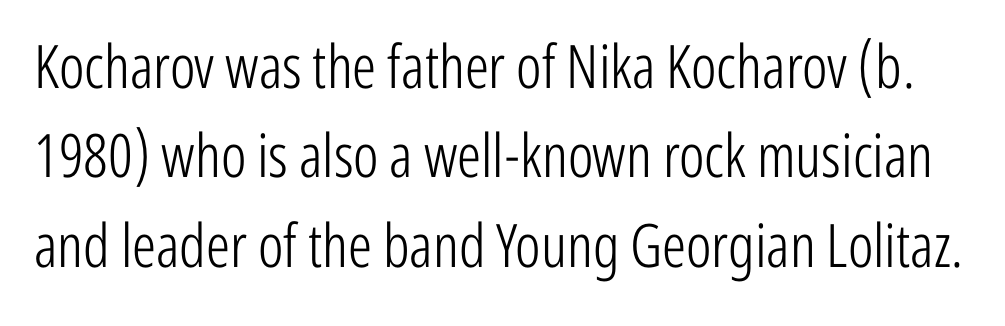
The image shows 60 px light, condensed sans-serif type, upright; set normal line spacing (1.49x), normal letter spacing, not underlined; low stroke contrast and a medium x-height.
